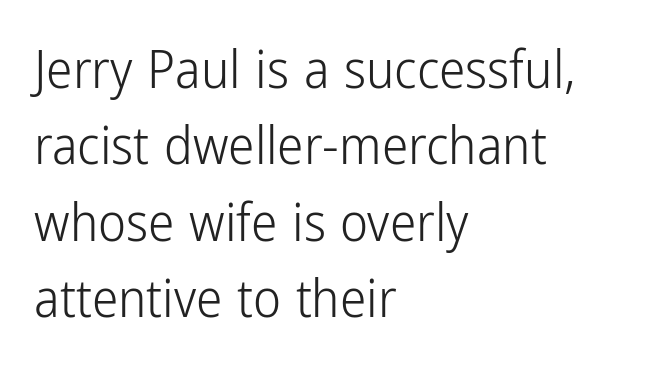
Any mark beneath the type? The region is blank. Vertically, the passage feels balanced, rows spaced as you'd expect. Character widths vary here, with narrow letters taking less room than wide ones. These lines were composed using upright roman letters. Weight: regular or lighter. Casual observation: everything's shoved over to the left.
